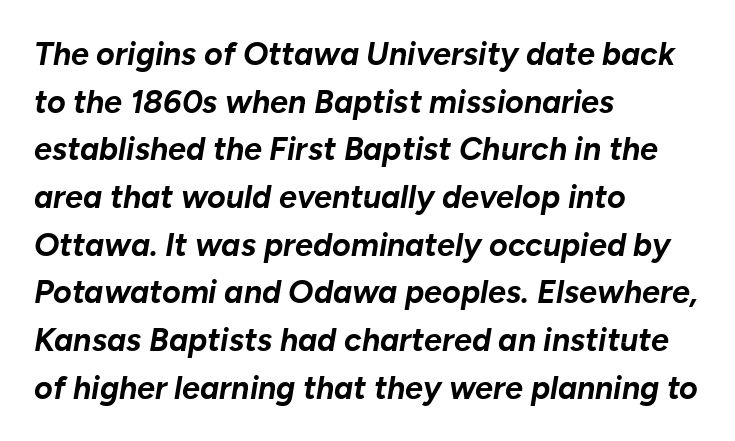
Caption: bold face, heavy strokes. The glyphs are unaccompanied by any horizontal stroke below them. The lettering tilts uniformly, giving the passage an italic look. Is this a fixed-width face? No — the glyphs have proportional, varying widths.
